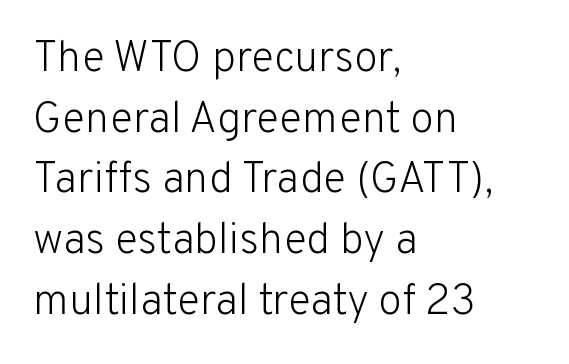
The image shows 43 px light sans-serif type, upright; set left-aligned, normal line spacing (1.41x), normal letter spacing, not underlined; low stroke contrast and a medium x-height.
